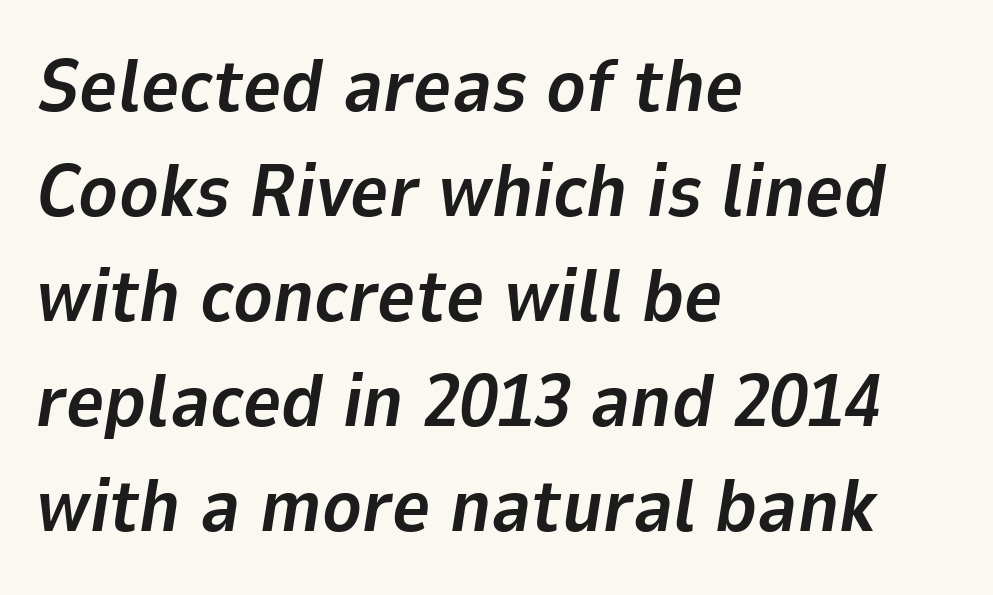
{"italic": "yes", "lean": "right", "slant_degrees": 9, "bold": "yes", "weight": "bold", "width": "normal", "stroke_contrast": "low", "x_height": "medium", "monospaced": "no", "underline": "no", "align": "left", "line_spacing": "normal", "line_spacing_ratio": 1.42, "letter_spacing": "normal", "letter_spacing_em": 0.0, "glyph_px": 74}
